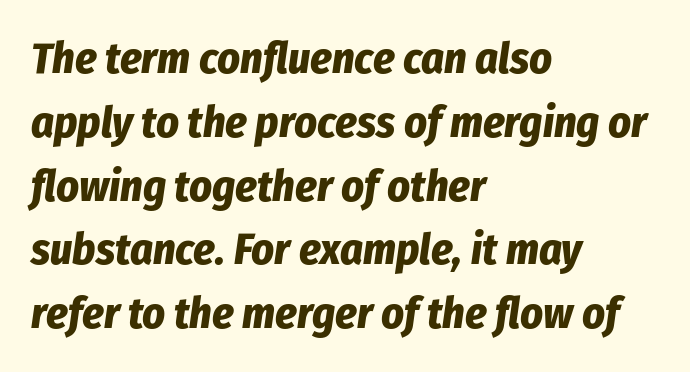
The image shows 44 px bold, condensed type, italic (leaning right); set left-aligned, normal line spacing (1.45x), normal letter spacing, not underlined; low stroke contrast and a medium x-height.
